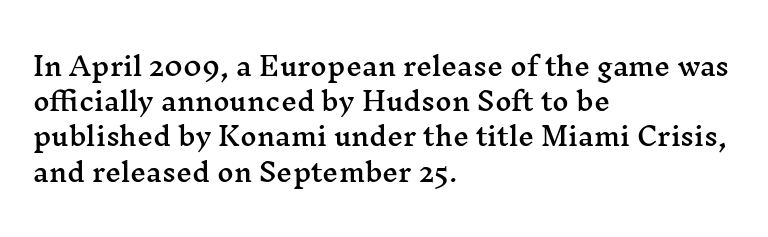
Posture: straight, roman, zero tilt. This rendering uses left alignment, leaving the right contour irregular. This sample keeps an unexceptional amount of space between lines. Bare-footed words on every line.
